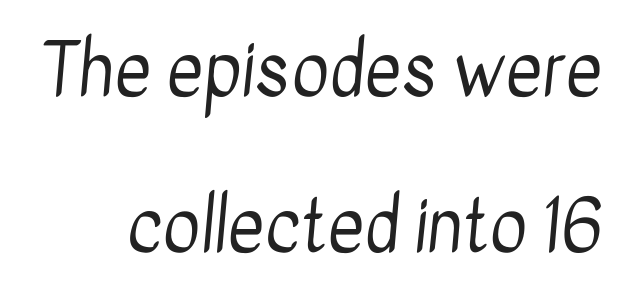
Q: Is the text bold? A: No.
Q: Is the typeface a serif or a sans-serif typeface? A: Sans-serif.
Q: Is the text underlined? A: No.
Q: Is the spacing between letters normal or unusually wide? A: Normal.
Q: Is the spacing between lines tight, normal or loose? A: Loose.
Q: Width (condensed, normal, or wide)? A: Condensed.
Q: Stroke contrast? A: Low.
Q: x-height? A: Medium.
Q: Monospaced? A: No.
